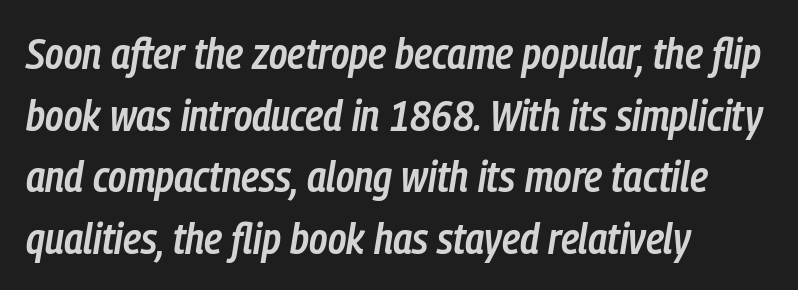
The image shows 44 px semibold, condensed type, italic (leaning right); set left-aligned, normal line spacing (1.4x), normal letter spacing, not underlined; low stroke contrast and a medium x-height.
